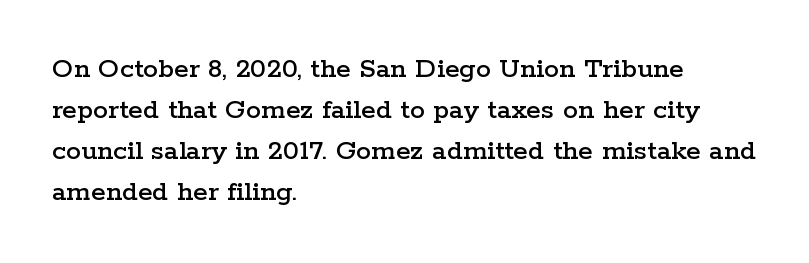
Posture: upright roman. These lines sit exactly where default settings would place them. Letters rest on an invisible, unmarked baseline. A typesetter would call this proportional, since set widths differ per character.
